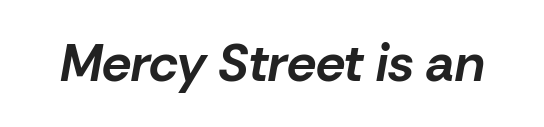
{"italic": "yes", "lean": "right", "slant_degrees": 10, "bold": "yes", "weight": "bold", "width": "normal", "stroke_contrast": "low", "x_height": "medium", "monospaced": "no", "underline": "no", "letter_spacing": "normal", "letter_spacing_em": 0.0, "glyph_px": 52}
